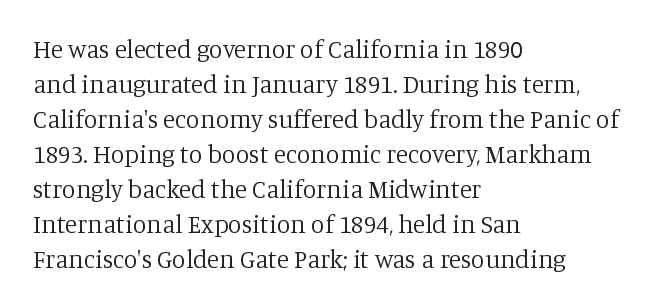
Nobody drew a line under any word here. The passage is arranged the way most books set body copy — flush left. Is the stroke heavy? The answer is a plain regular-or-lighter. Nobody touched the tracking dial on this one. A roman cut, with each character standing at attention. The space between consecutive lines is moderate.
